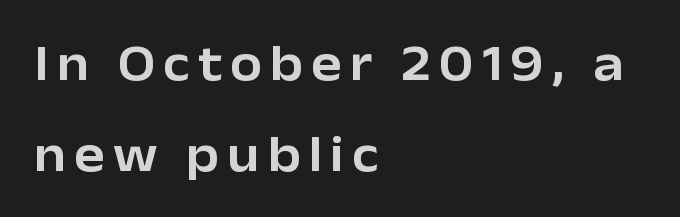
The image shows 51 px sans-serif type, upright; set left-aligned, line spacing 1.79x, not underlined; low stroke contrast and a medium x-height.
